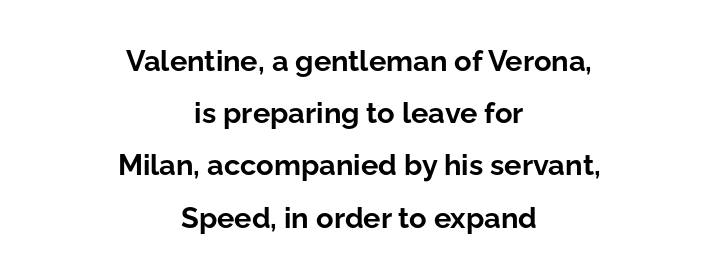
{"serif": "no", "italic": "no", "bold": "yes", "weight": "bold", "width": "normal", "stroke_contrast": "low", "x_height": "medium", "monospaced": "no", "underline": "no", "align": "center", "line_spacing_ratio": 1.8, "letter_spacing": "normal", "letter_spacing_em": 0.0, "glyph_px": 29}
